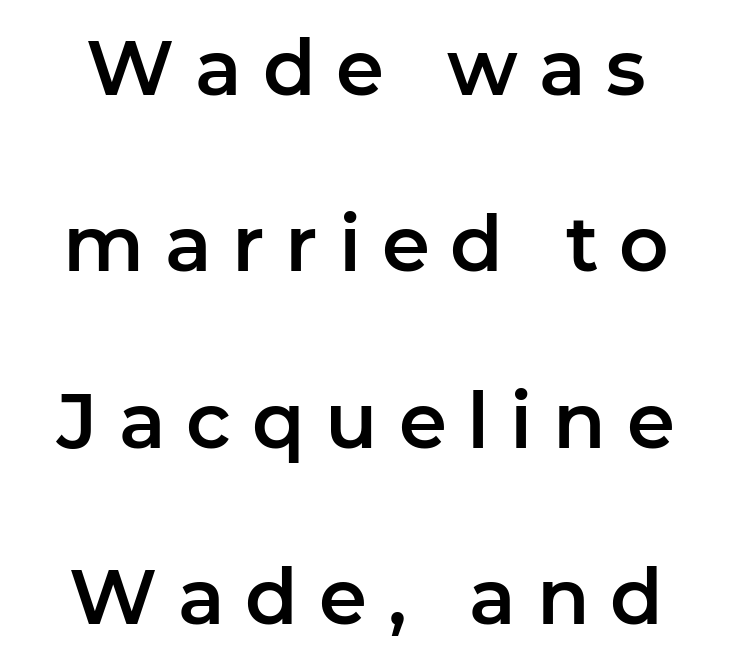
Q: Is the text italic (slanted)? A: No, it is upright.
Q: Is the typeface a serif or a sans-serif typeface? A: Sans-serif.
Q: Is the text underlined? A: No.
Q: Is the spacing between letters normal or unusually wide? A: Unusually wide.
Q: Is the spacing between lines tight, normal or loose? A: Loose.
Q: Width (condensed, normal, or wide)? A: Normal.
Q: Stroke contrast? A: Low.
Q: x-height? A: Medium.
Q: Monospaced? A: No.
